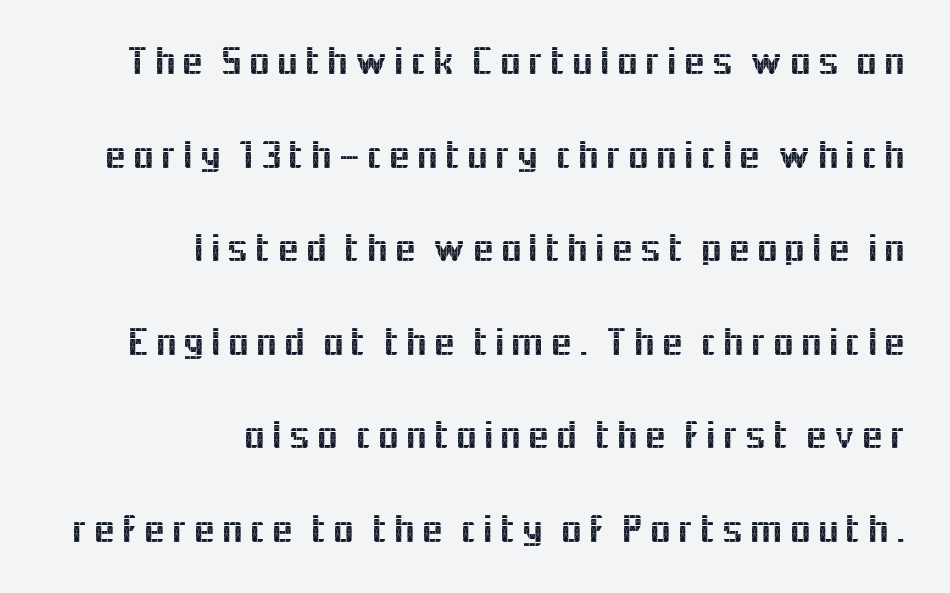
Q: Is the text italic (slanted)? A: No, it is upright.
Q: Is the typeface a serif or a sans-serif typeface? A: Sans-serif.
Q: Is the text underlined? A: No.
Q: How is the paragraph aligned? A: Right-aligned.
Q: Is the spacing between lines tight, normal or loose? A: Loose.
Q: Width (condensed, normal, or wide)? A: Normal.
Q: x-height? A: Medium.
Q: Monospaced? A: No.
